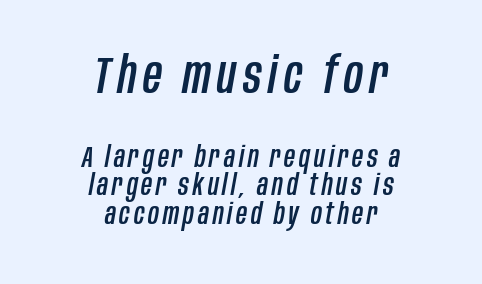
{"italic": "yes", "lean": "right", "slant_degrees": 10, "width": "condensed", "stroke_contrast": "low", "x_height": "large", "monospaced": "no", "underline": "no", "align": "center", "line_spacing": "tight", "line_spacing_ratio": 0.96, "larger_block": "first", "size_ratio": 1.73, "glyph_px": 52}
